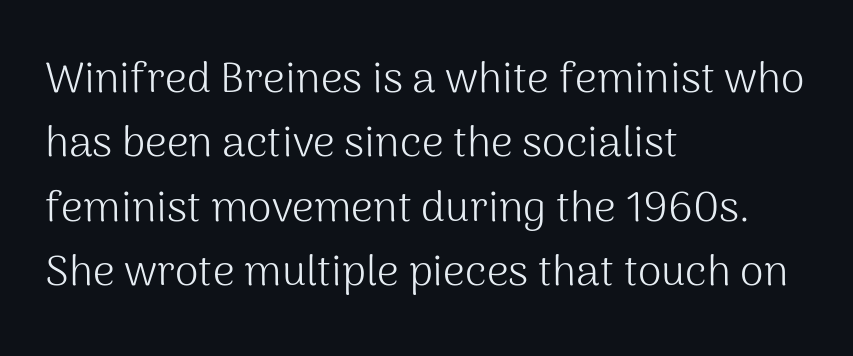
The image shows 43 px light sans-serif type, upright; set left-aligned, normal line spacing (1.5x), normal letter spacing, not underlined; medium stroke contrast and a medium x-height.
